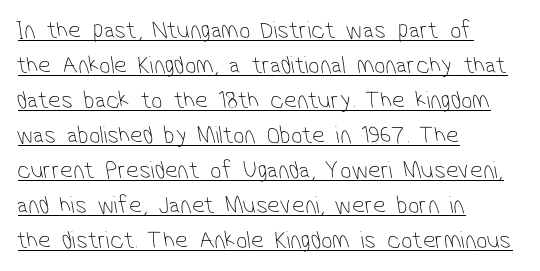
{"bold": "no", "underline": "yes", "align": "left", "line_spacing": "normal", "line_spacing_ratio": 1.4, "letter_spacing": "normal", "letter_spacing_em": 0.0, "glyph_px": 25}
